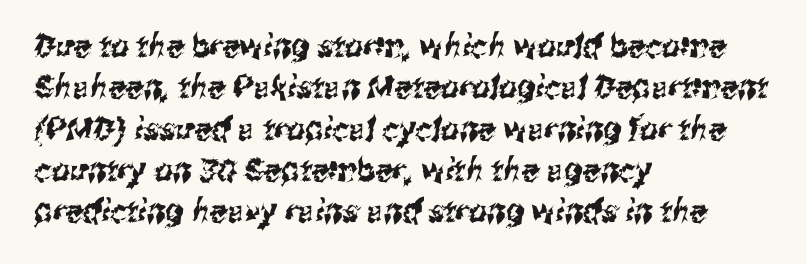
The zone under the glyphs is completely vacant. These lines are rendered in a variable-pitch font. The letterforms sit shoulder to shoulder at normal distance. If you measured baseline to baseline, you'd find a middling distance. The glyphs in this specimen are sans serif. The rendering anchors every line to the left-hand side.
